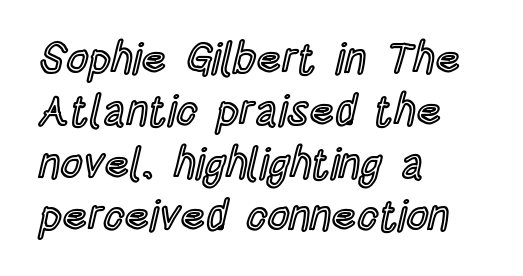
Q: Is the text italic (slanted)? A: Yes.
Q: Is the text underlined? A: No.
Q: How is the paragraph aligned? A: Left-aligned.
Q: Is the spacing between letters normal or unusually wide? A: Normal.
Q: Width (condensed, normal, or wide)? A: Condensed.
Q: x-height? A: Large.
Q: Monospaced? A: No.
